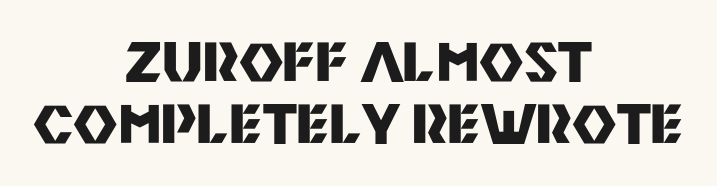
Q: Is the text bold? A: Yes.
Q: Is the text italic (slanted)? A: No, it is upright.
Q: Is the typeface a serif or a sans-serif typeface? A: Sans-serif.
Q: Is the text underlined? A: No.
Q: How is the paragraph aligned? A: Centered.
Q: Is the spacing between letters normal or unusually wide? A: Normal.
Q: Is the spacing between lines tight, normal or loose? A: Tight.
Q: Width (condensed, normal, or wide)? A: Normal.
Q: Stroke contrast? A: Medium.
Q: x-height? A: Large.
Q: Monospaced? A: No.
